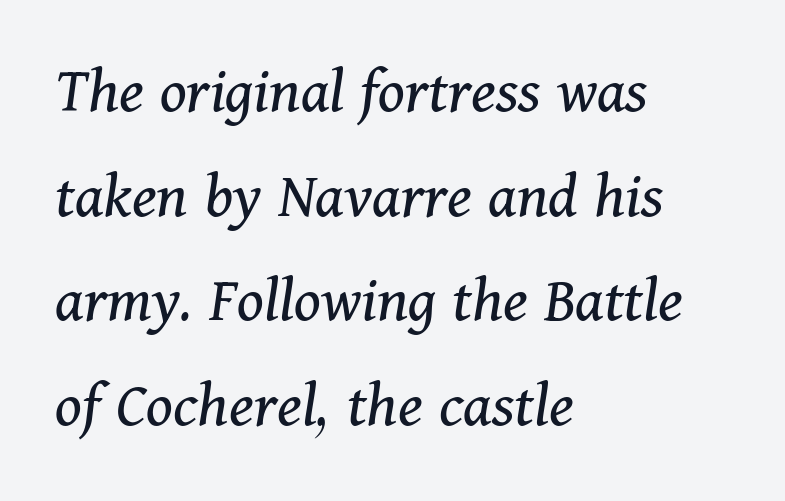
The image shows 67 px regular-weight serif type, italic (leaning right); set left-aligned, normal line spacing (1.56x), normal letter spacing, not underlined; medium stroke contrast and a medium x-height.
